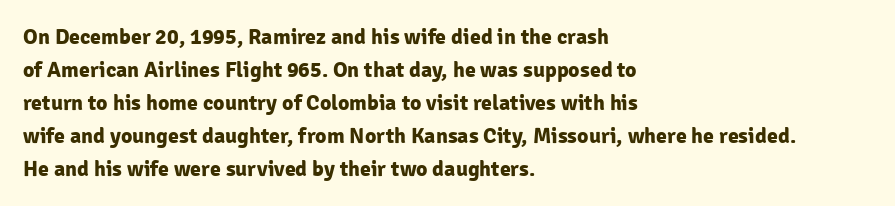
You'd pick this weight for a headline — it's a proper bold. The lettering holds an erect, upright posture throughout. Glance below the letters and you will spot only blank space. Layout note: lines flush left. Characters follow at the spacing the type designer built in. These lines sit exactly where default settings would place them.
